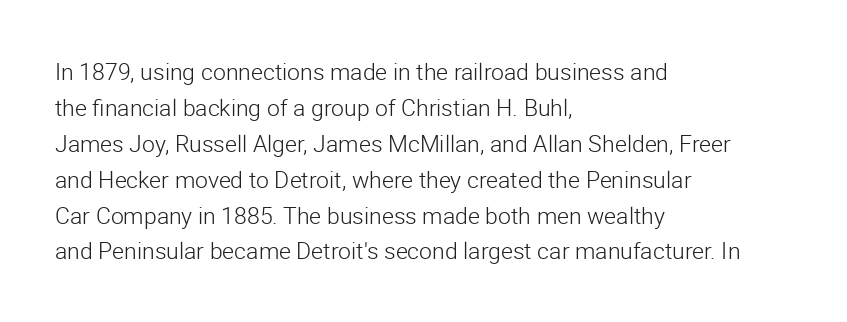
The image shows 23 px text type, upright; set left-aligned, normal line spacing (1.56x), normal letter spacing, not underlined.
